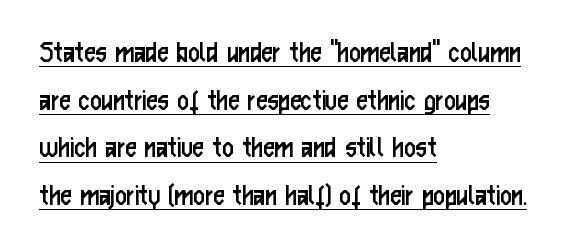
The image shows 32 px regular-weight, condensed sans-serif type, upright; set left-aligned, normal line spacing (1.49x), normal letter spacing, underlined; low stroke contrast and a medium x-height.
